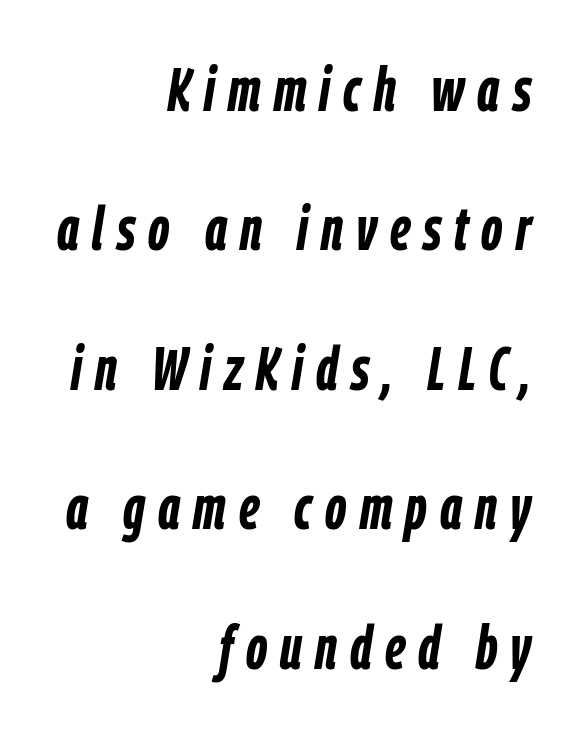
A typesetter would call this heavily tracked-out type. The passage shown is not underscored anywhere. You'd pick this weight for a headline — it's a proper bold. What's the leading like? Stretched, with rows far apart. Here the designer chose a conventional face with non-uniform glyph widths. Alignment: flush right.
